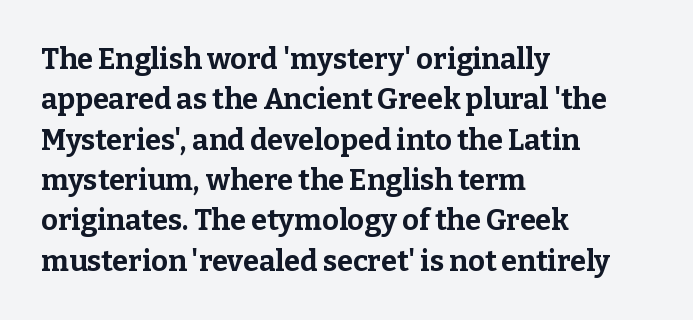
The image shows 29 px bold serif type, upright; set left-aligned, normal line spacing (1.39x), normal letter spacing, not underlined; low stroke contrast and a medium x-height.
